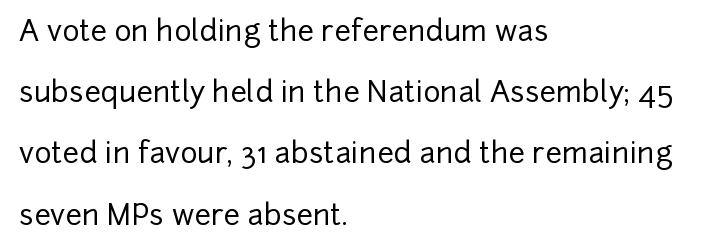
The passage is arranged the way most books set body copy — flush left. The glyphs in this specimen are sans serif. The gap between lines stays unmarked. In terms of letterspacing, this is plain default setting. Interline gaps are noticeably wide in this sample. The typography opts for an upright posture over an oblique one.
